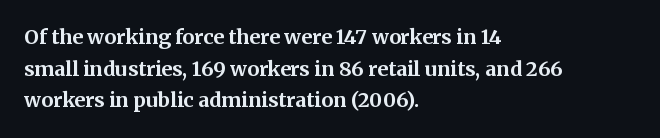
If you drew a line through each stem, it would be perfectly vertical. Nobody drew a line under any word here. A full-strength bold gives these letters their thick strokes. Honestly, the letter spacing is just normal — you wouldn't notice it. Left-aligned paragraph, ragged on the right.
